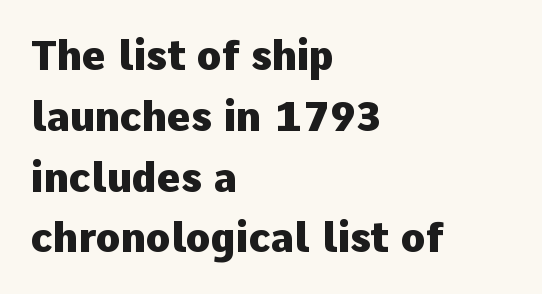
{"serif": "no", "italic": "no", "bold": "yes", "weight": "heavy", "width": "normal", "stroke_contrast": "low", "x_height": "medium", "monospaced": "no", "underline": "no", "align": "left", "line_spacing": "normal", "line_spacing_ratio": 1.52, "letter_spacing": "normal", "letter_spacing_em": 0.0, "glyph_px": 40}
